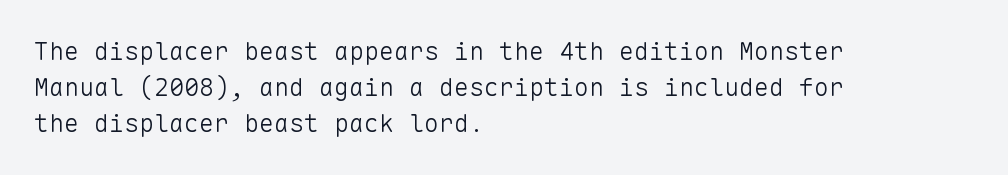
{"italic": "no", "bold": "no", "underline": "no", "align": "left", "line_spacing": "normal", "line_spacing_ratio": 1.45, "letter_spacing": "normal", "letter_spacing_em": 0.0, "glyph_px": 25}
